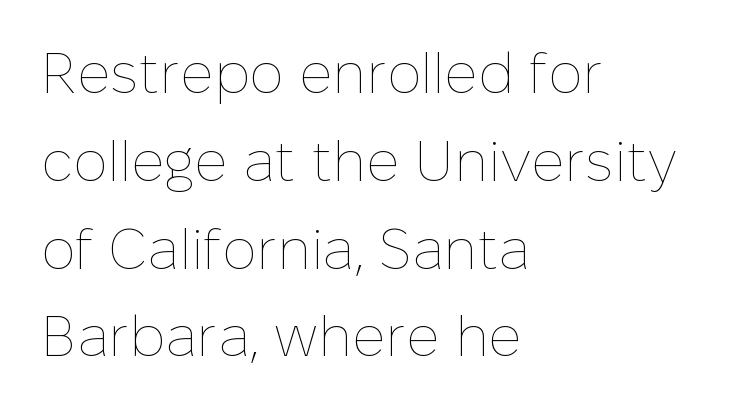
The image shows 57 px thin type, upright; set left-aligned, normal line spacing (1.54x), normal letter spacing, not underlined; low stroke contrast and a medium x-height.
